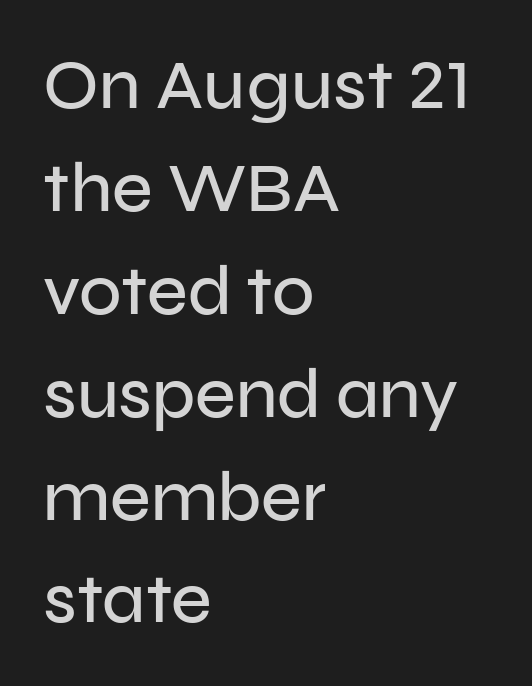
Q: Is the text italic (slanted)? A: No, it is upright.
Q: Is the typeface a serif or a sans-serif typeface? A: Sans-serif.
Q: Is the text underlined? A: No.
Q: How is the paragraph aligned? A: Left-aligned.
Q: Is the spacing between letters normal or unusually wide? A: Normal.
Q: Is the spacing between lines tight, normal or loose? A: Normal.
Q: Width (condensed, normal, or wide)? A: Normal.
Q: Stroke contrast? A: Low.
Q: x-height? A: Medium.
Q: Monospaced? A: No.
